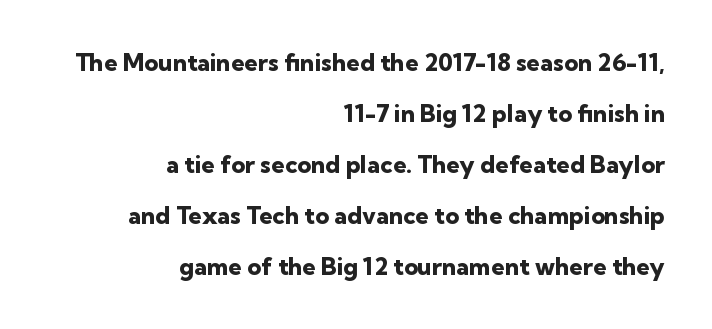
Q: Is the text bold? A: Yes.
Q: Is the text italic (slanted)? A: No, it is upright.
Q: Is the text underlined? A: No.
Q: How is the paragraph aligned? A: Right-aligned.
Q: Is the spacing between letters normal or unusually wide? A: Normal.
Q: Is the spacing between lines tight, normal or loose? A: Loose.
